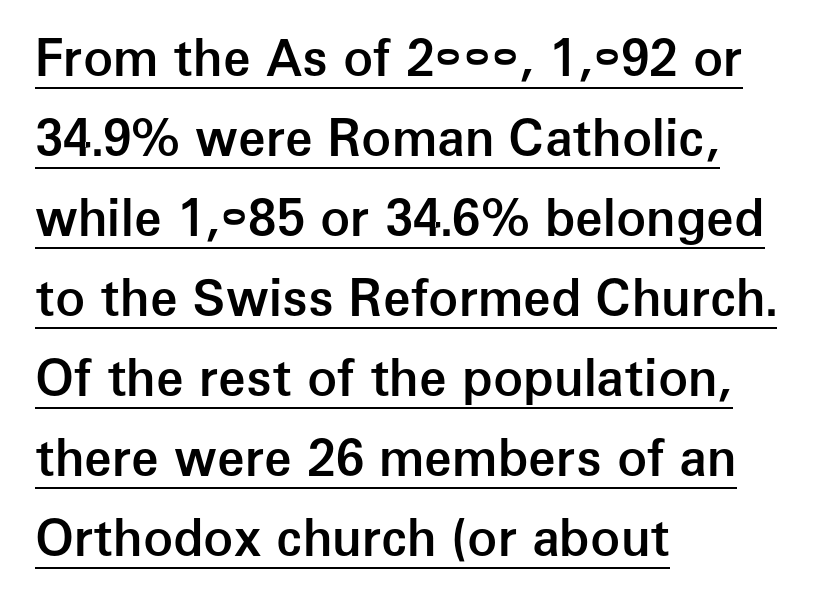
Q: Is the text bold? A: Semi-bold.
Q: Is the text italic (slanted)? A: No, it is upright.
Q: Is the typeface a serif or a sans-serif typeface? A: Sans-serif.
Q: Is the text underlined? A: Yes.
Q: How is the paragraph aligned? A: Left-aligned.
Q: Is the spacing between letters normal or unusually wide? A: Normal.
Q: Is the spacing between lines tight, normal or loose? A: Normal.
Q: Width (condensed, normal, or wide)? A: Normal.
Q: Stroke contrast? A: Low.
Q: x-height? A: Medium.
Q: Monospaced? A: No.
